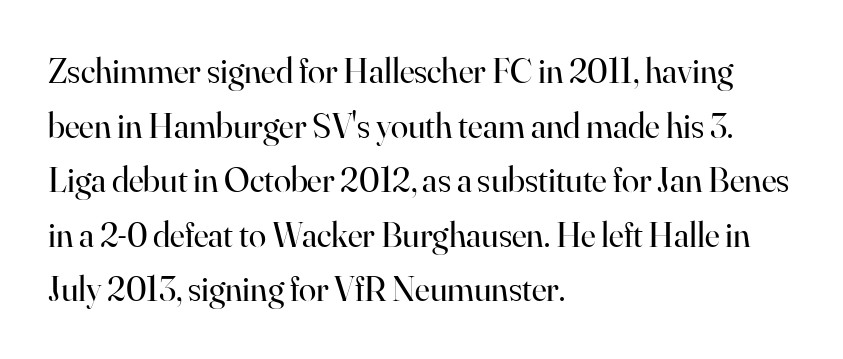
The rendering shows small feet on the letterforms — a serif design. Is the block centered? No — it sits flush against the left margin. The rendering uses a moderate line-height, typical for paragraphs. Each row of text sits above clean, open space. Each letter keeps its own natural width here, so spacing adapts to shape. Compared with a typical body face, this is equally light or lighter still.
